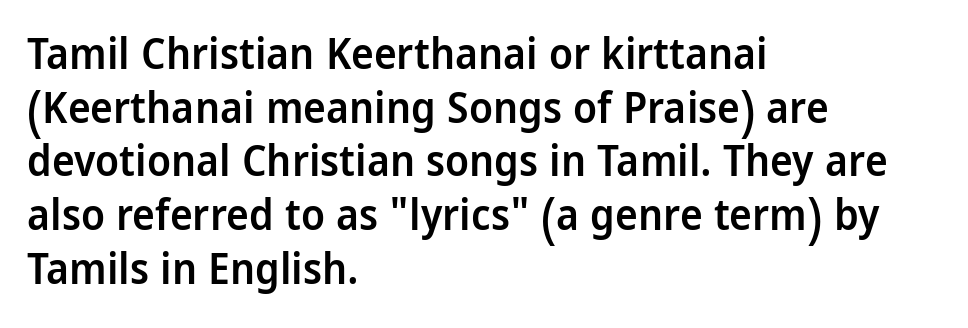
{"serif": "no", "italic": "no", "bold": "semi", "weight": "semibold", "width": "condensed", "stroke_contrast": "low", "x_height": "large", "monospaced": "no", "underline": "no", "align": "left", "line_spacing": "normal", "line_spacing_ratio": 1.25, "letter_spacing": "normal", "letter_spacing_em": 0.0, "glyph_px": 43}
